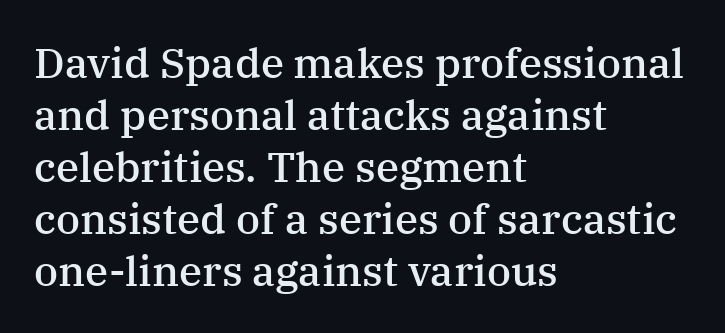
Q: Is the text bold? A: Semi-bold.
Q: Is the text italic (slanted)? A: No, it is upright.
Q: Is the typeface a serif or a sans-serif typeface? A: Serif.
Q: Is the text underlined? A: No.
Q: How is the paragraph aligned? A: Left-aligned.
Q: Is the spacing between letters normal or unusually wide? A: Normal.
Q: Width (condensed, normal, or wide)? A: Normal.
Q: Stroke contrast? A: Medium.
Q: x-height? A: Medium.
Q: Monospaced? A: No.
